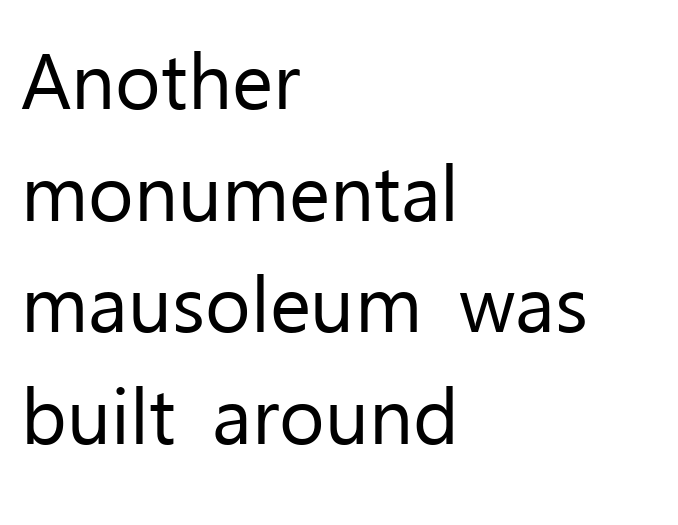
{"serif": "no", "italic": "no", "bold": "no", "weight": "regular", "width": "normal", "stroke_contrast": "low", "x_height": "medium", "monospaced": "no", "underline": "no", "align": "left", "line_spacing": "normal", "line_spacing_ratio": 1.43, "letter_spacing": "normal", "letter_spacing_em": 0.0, "glyph_px": 78}
